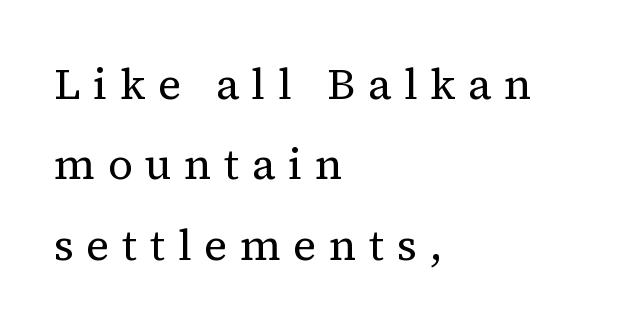
{"serif": "yes", "italic": "no", "bold": "no", "weight": "regular", "width": "normal", "stroke_contrast": "medium", "x_height": "medium", "monospaced": "no", "underline": "no", "align": "left", "line_spacing_ratio": 1.87, "letter_spacing": "wide", "letter_spacing_em": 0.29, "glyph_px": 43}
